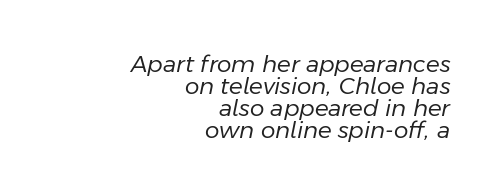
The image shows 23 px text type, italic (leaning right); set right-aligned, tight line spacing (0.96x), normal letter spacing, not underlined.
